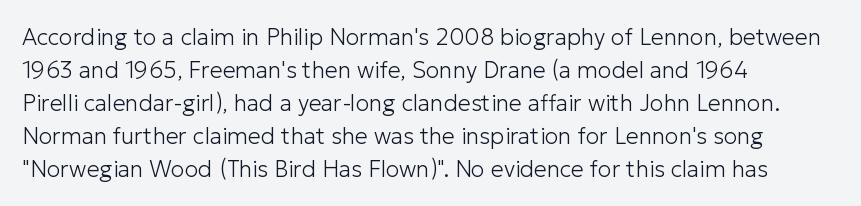
{"italic": "no", "bold": "no", "underline": "no", "align": "left", "line_spacing": "normal", "line_spacing_ratio": 1.43, "letter_spacing": "normal", "letter_spacing_em": 0.0, "glyph_px": 23}
